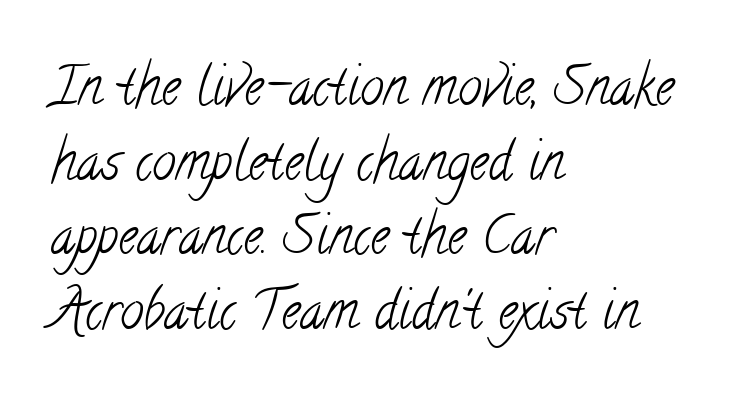
The image shows 53 px light, condensed type; set left-aligned, normal line spacing (1.41x), normal letter spacing, not underlined; low stroke contrast and a small x-height.
